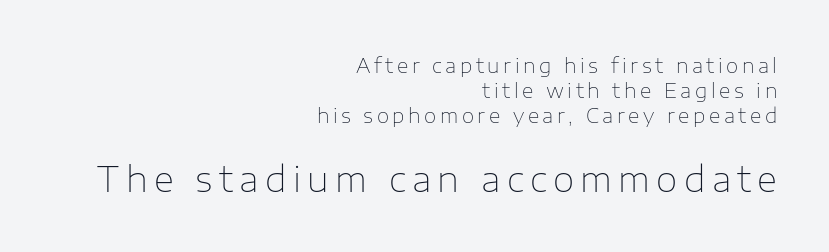
Serif or sans? Sans — the stroke terminals are bare. The characters are drawn with everyday or finer stroke widths. Compared with typical paragraphs, the rows here are spaced about the same. Decoration check: the copy has no underline.
